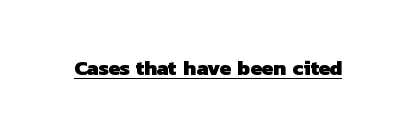
{"bold": "yes", "underline": "yes", "letter_spacing": "normal", "letter_spacing_em": 0.0, "glyph_px": 21}
